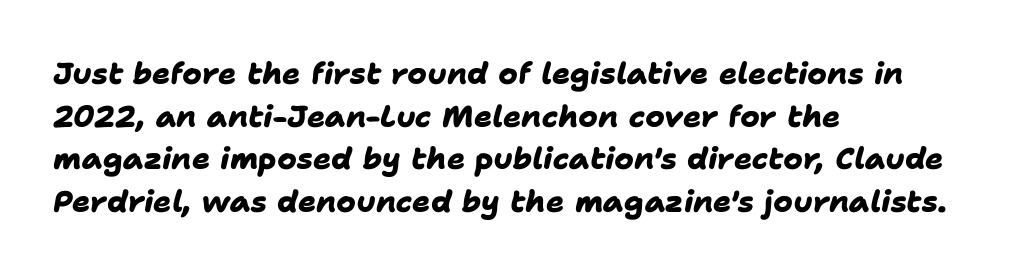
{"serif": "no", "bold": "yes", "weight": "heavy", "width": "normal", "stroke_contrast": "low", "x_height": "medium", "monospaced": "no", "underline": "no", "align": "left", "line_spacing": "normal", "line_spacing_ratio": 1.42, "letter_spacing": "normal", "letter_spacing_em": 0.0, "glyph_px": 30}
